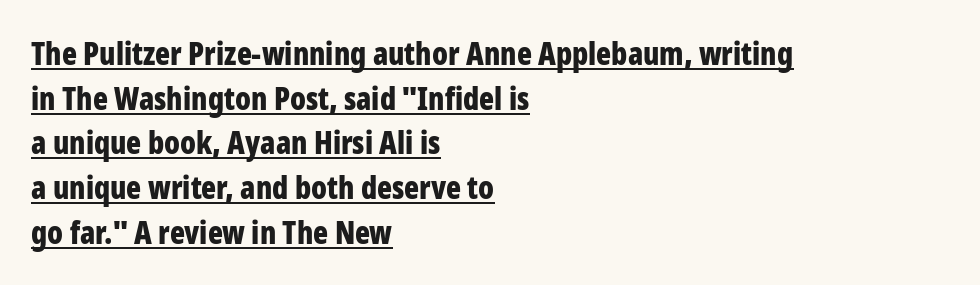
{"serif": "no", "italic": "no", "bold": "yes", "weight": "bold", "width": "condensed", "stroke_contrast": "low", "x_height": "medium", "monospaced": "no", "underline": "yes", "align": "left", "line_spacing": "normal", "line_spacing_ratio": 1.44, "letter_spacing": "normal", "letter_spacing_em": 0.0, "glyph_px": 31}
